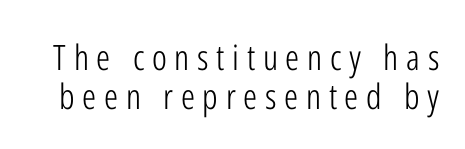
Here the designer chose a conventional face with non-uniform glyph widths. Check under the words: just untouched page. The font's upright variant was chosen for this text. Summary of weight: not heavy and not bold.
